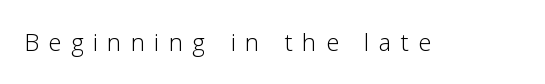
{"serif": "no", "italic": "no", "bold": "no", "weight": "light", "width": "normal", "stroke_contrast": "low", "x_height": "medium", "monospaced": "no", "underline": "no", "letter_spacing": "wide", "letter_spacing_em": 0.29, "glyph_px": 32}
